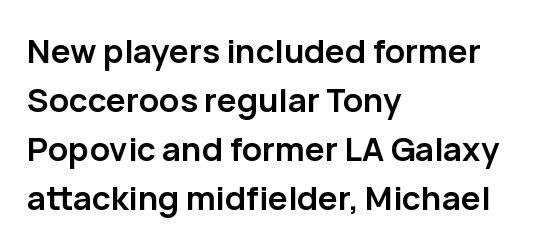
{"serif": "no", "italic": "no", "bold": "yes", "weight": "semibold", "width": "normal", "stroke_contrast": "low", "x_height": "medium", "monospaced": "no", "underline": "no", "align": "left", "line_spacing": "normal", "line_spacing_ratio": 1.48, "letter_spacing": "normal", "letter_spacing_em": 0.0, "glyph_px": 33}
